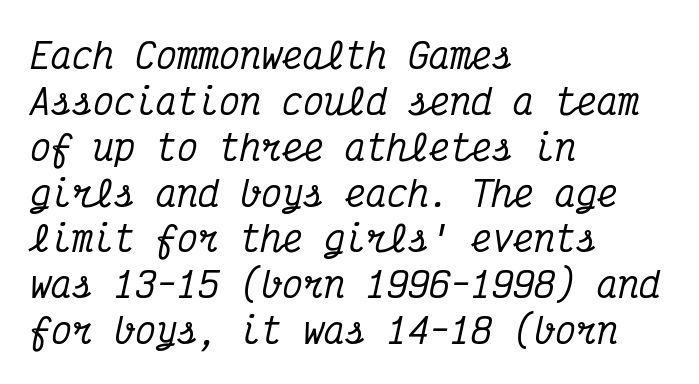
{"serif": "yes", "italic": "yes", "lean": "right", "slant_degrees": 12, "width": "condensed", "stroke_contrast": "medium", "x_height": "medium", "monospaced": "yes", "underline": "no", "align": "left", "line_spacing": "normal", "line_spacing_ratio": 1.31, "letter_spacing": "normal", "letter_spacing_em": 0.0, "glyph_px": 35}
